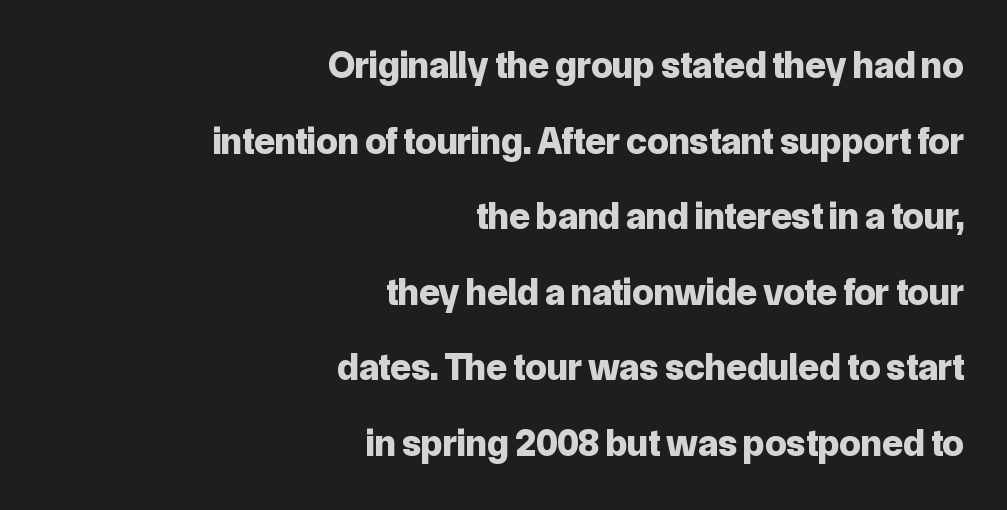
Is this a sans? Yes — the strokes have no serifs. Is the letter spacing exaggerated? No — it looks like the ordinary default. Do the letters lean? They stand straight. Look at the stroke-to-counter ratio: heavy, a bold. This rendering uses right alignment, leaving the left contour irregular.
